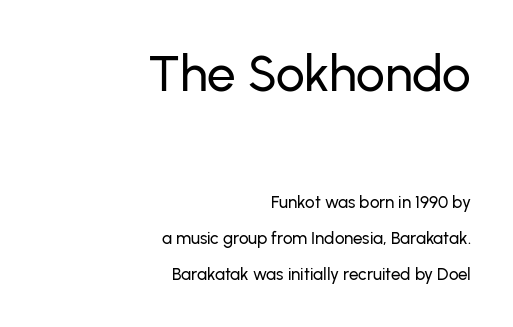
Q: Is the text italic (slanted)? A: No, it is upright.
Q: Is the typeface a serif or a sans-serif typeface? A: Sans-serif.
Q: Is the text underlined? A: No.
Q: How is the paragraph aligned? A: Right-aligned.
Q: Is the spacing between letters normal or unusually wide? A: Normal.
Q: Is the spacing between lines tight, normal or loose? A: Loose.
Q: Which block of text is set in a larger size, the first (top) or the second (bottom)? A: The first (top) one.
Q: Width (condensed, normal, or wide)? A: Normal.
Q: Stroke contrast? A: Low.
Q: x-height? A: Medium.
Q: Monospaced? A: No.
